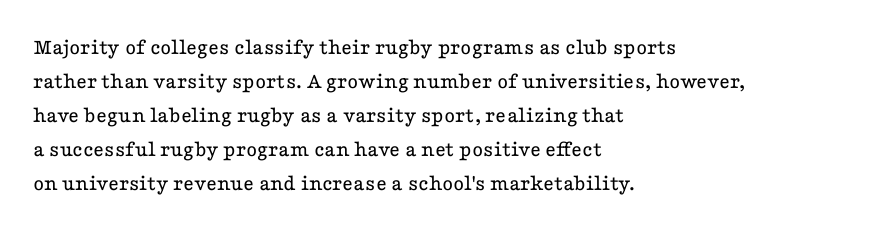
{"italic": "no", "bold": "no", "underline": "no", "align": "left", "line_spacing": "normal", "line_spacing_ratio": 1.48, "letter_spacing": "normal", "letter_spacing_em": 0.0, "glyph_px": 23}
